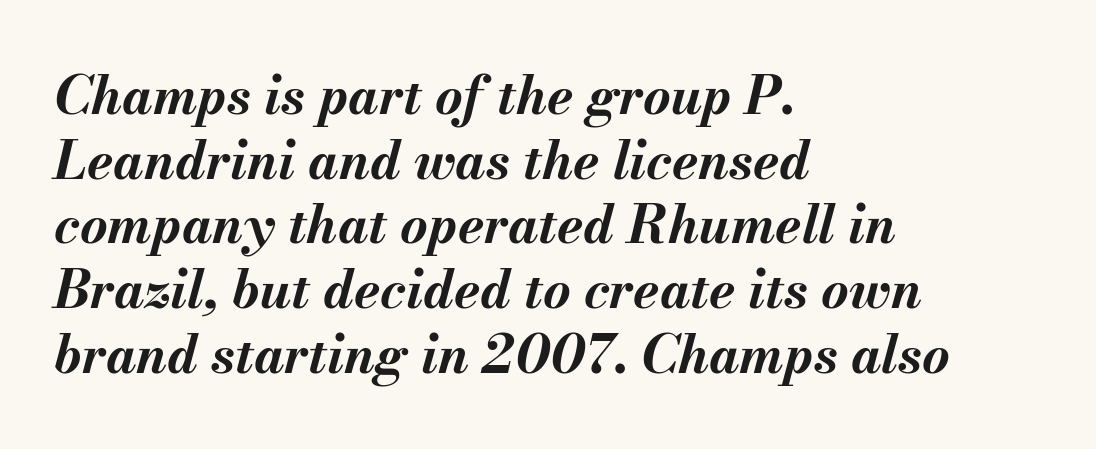
Character widths vary here, with narrow letters taking less room than wide ones. In terms of letterspacing, this is plain default setting. Leftover space on each line is placed entirely after the last word. Plenty of ink on the page — the face is bold. Descenders are the only things crossing below the line.
